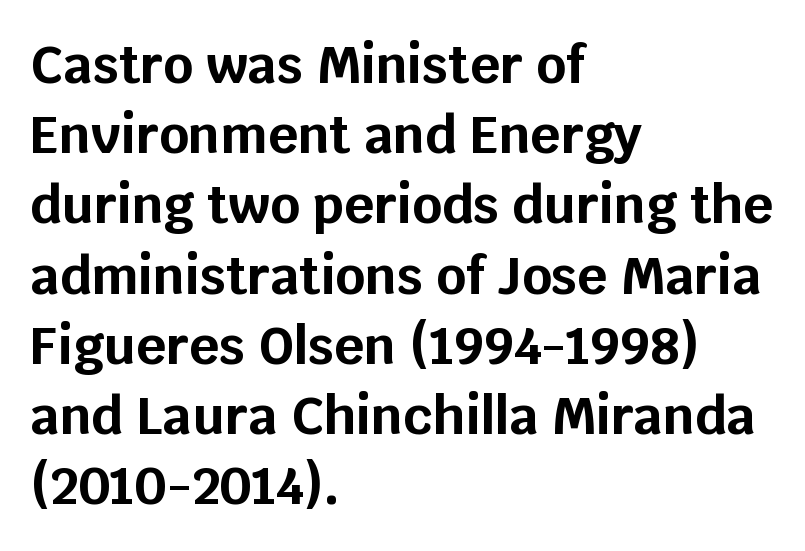
The gap between lines stays unmarked. Every stem runs plumb, perpendicular to the baseline. Grotesque or geometric, the face here clearly has no serifs. Typeset ragged right — the left edge is the straight one.
